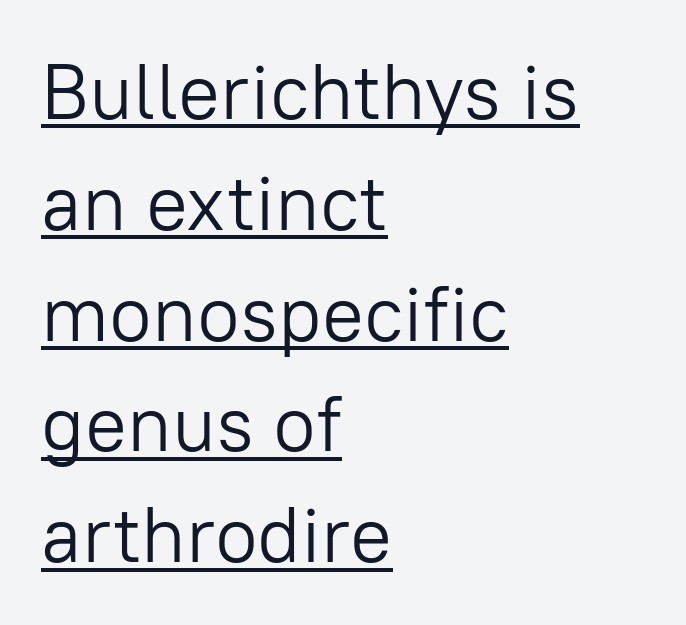
The image shows 78 px light sans-serif type, upright; set left-aligned, normal line spacing (1.42x), normal letter spacing, underlined; low stroke contrast and a medium x-height.
